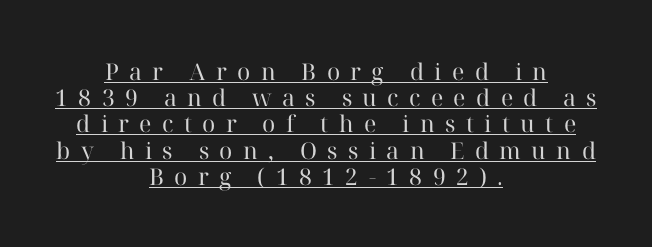
{"italic": "no", "bold": "no", "underline": "yes", "align": "center", "line_spacing": "tight", "line_spacing_ratio": 1.14, "letter_spacing": "wide", "letter_spacing_em": 0.45, "glyph_px": 23}
